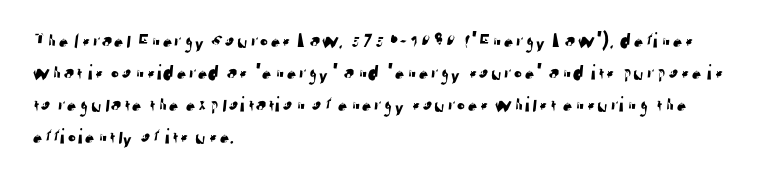
The image shows 22 px text type; set left-aligned, normal line spacing (1.45x), normal letter spacing, not underlined.
